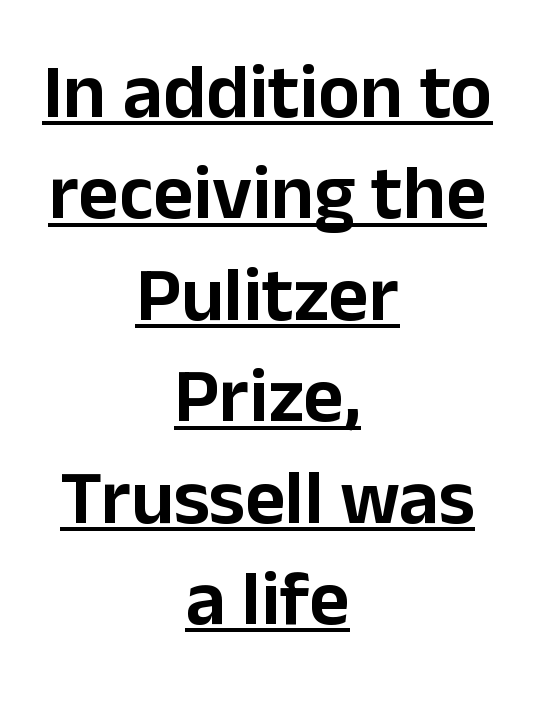
Q: Is the text italic (slanted)? A: No, it is upright.
Q: Is the typeface a serif or a sans-serif typeface? A: Sans-serif.
Q: Is the text underlined? A: Yes.
Q: How is the paragraph aligned? A: Centered.
Q: Is the spacing between letters normal or unusually wide? A: Normal.
Q: Is the spacing between lines tight, normal or loose? A: Normal.
Q: Width (condensed, normal, or wide)? A: Normal.
Q: Stroke contrast? A: Low.
Q: x-height? A: Medium.
Q: Monospaced? A: No.
